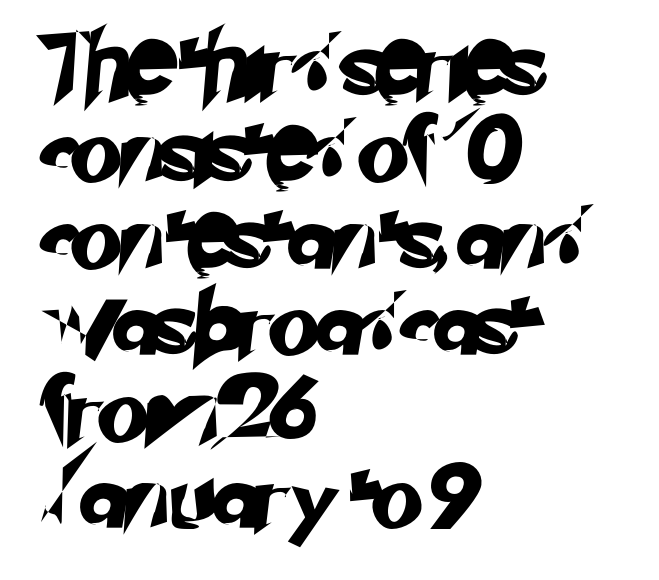
{"serif": "no", "width": "normal", "stroke_contrast": "low", "x_height": "small", "monospaced": "no", "underline": "no", "align": "left", "line_spacing": "normal", "line_spacing_ratio": 1.31, "letter_spacing": "normal", "letter_spacing_em": 0.0, "glyph_px": 66}
